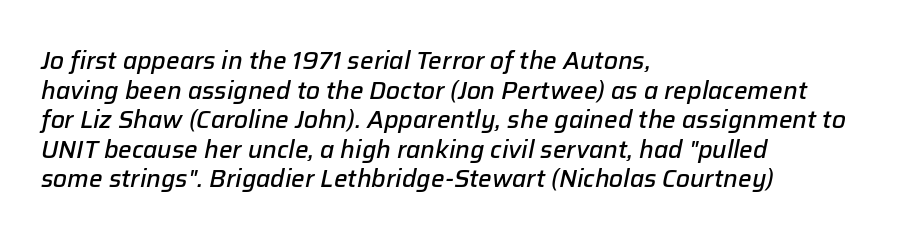
Q: Is the text bold? A: Semi-bold.
Q: Is the text italic (slanted)? A: Yes, it leans right by about 12 degrees.
Q: Is the text underlined? A: No.
Q: How is the paragraph aligned? A: Left-aligned.
Q: Is the spacing between letters normal or unusually wide? A: Normal.
